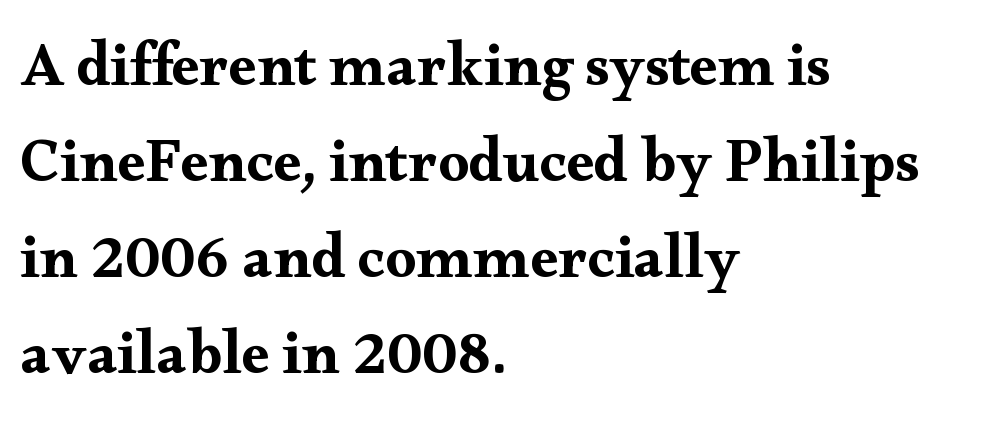
The image shows 62 px wide serif type, upright; set left-aligned, normal line spacing (1.55x), normal letter spacing, not underlined; medium stroke contrast and a small x-height.
